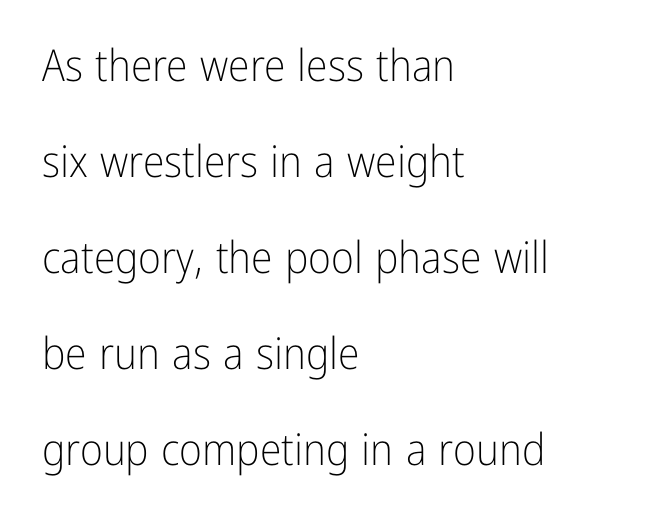
Q: Is the text bold? A: No.
Q: Is the text italic (slanted)? A: No, it is upright.
Q: Is the typeface a serif or a sans-serif typeface? A: Sans-serif.
Q: Is the text underlined? A: No.
Q: How is the paragraph aligned? A: Left-aligned.
Q: Is the spacing between letters normal or unusually wide? A: Normal.
Q: Is the spacing between lines tight, normal or loose? A: Loose.
Q: Width (condensed, normal, or wide)? A: Condensed.
Q: Stroke contrast? A: Low.
Q: x-height? A: Medium.
Q: Monospaced? A: No.
